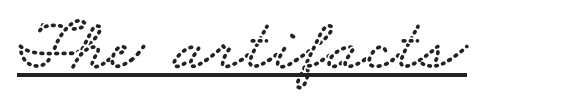
Q: Is the typeface a serif or a sans-serif typeface? A: Serif.
Q: Is the text underlined? A: Yes.
Q: Is the spacing between letters normal or unusually wide? A: Normal.
Q: Width (condensed, normal, or wide)? A: Wide.
Q: Stroke contrast? A: Low.
Q: x-height? A: Small.
Q: Monospaced? A: No.
